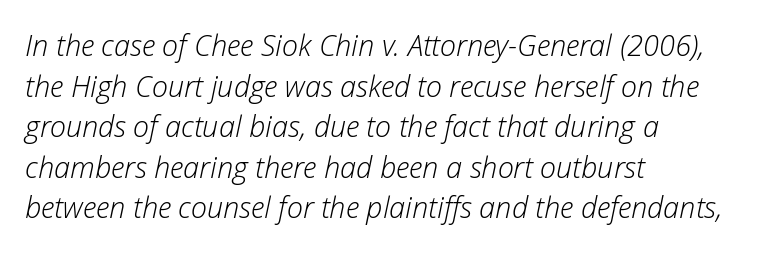
Normally led — the rows are evenly, conventionally spaced. Tall strokes in this sample are angled rather than plumb. The text block is weighted toward the left margin, trailing off unevenly rightward. The font sits on the lighter half of the weight spectrum, regular included.
